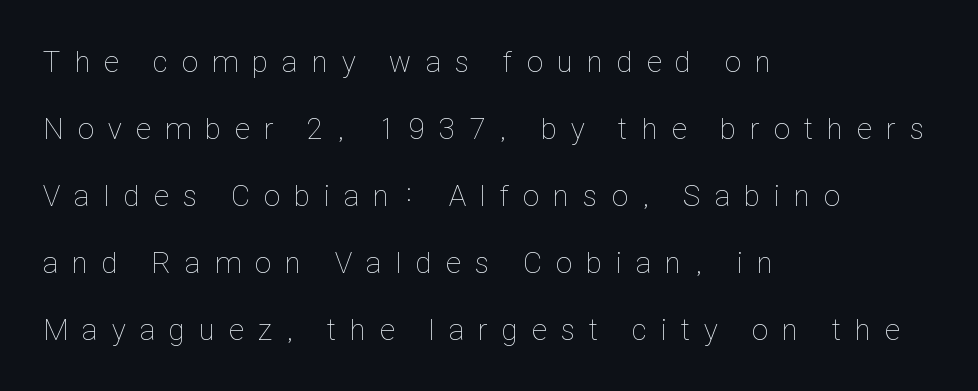
If you drew a line through each stem, it would be perfectly vertical. Counters stay open thanks to moderate or lighter strokes. Alignment: flush left. Is this a fixed-width face? No — the glyphs have proportional, varying widths. A typesetter would call this leading open, well beyond the default. A typesetter would call this heavily tracked-out type.
